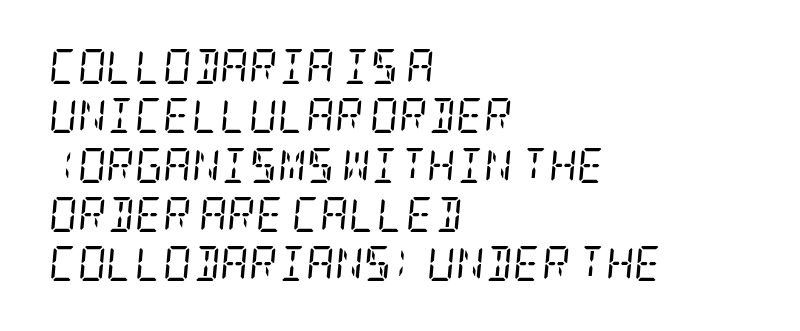
The image shows 35 px regular-weight, condensed serif type, italic (leaning right); set left-aligned, normal line spacing (1.41x), normal letter spacing, not underlined; low stroke contrast and a large x-height.
